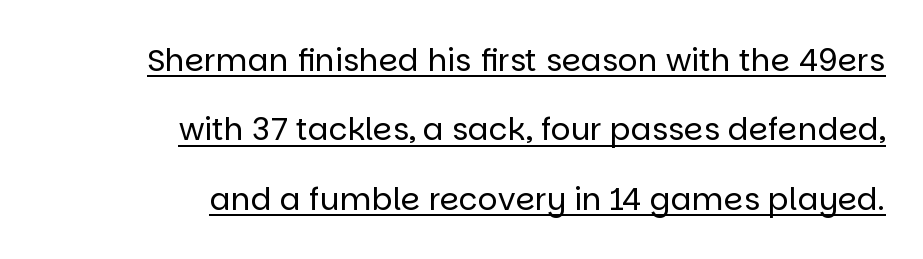
The image shows 31 px regular-weight sans-serif type, upright; set right-aligned, loose line spacing (2.24x), normal letter spacing, underlined; low stroke contrast and a large x-height.
